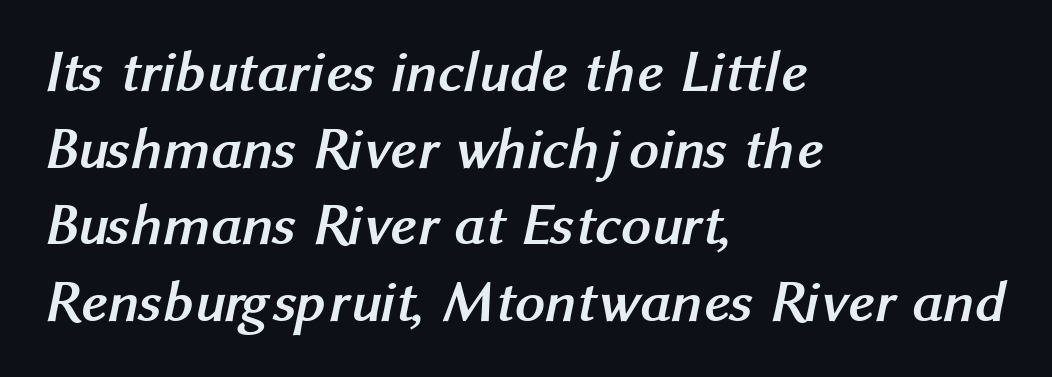
Stroke terminals: plain, sans-serif. Regular leading. These lines keep a tight, regular rhythm from letter to letter. The passage shown is emphatically bold. The lines in this sample share a left origin and differ only in where they stop.
